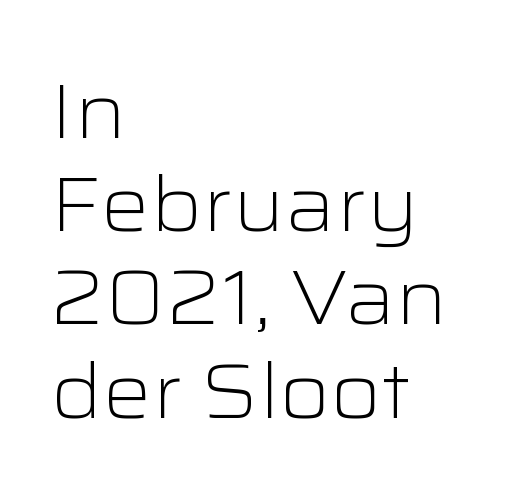
{"serif": "no", "italic": "no", "bold": "no", "weight": "light", "width": "wide", "stroke_contrast": "low", "x_height": "medium", "monospaced": "no", "underline": "no", "align": "left", "line_spacing_ratio": 1.21, "letter_spacing": "normal", "letter_spacing_em": 0.0, "glyph_px": 77}
